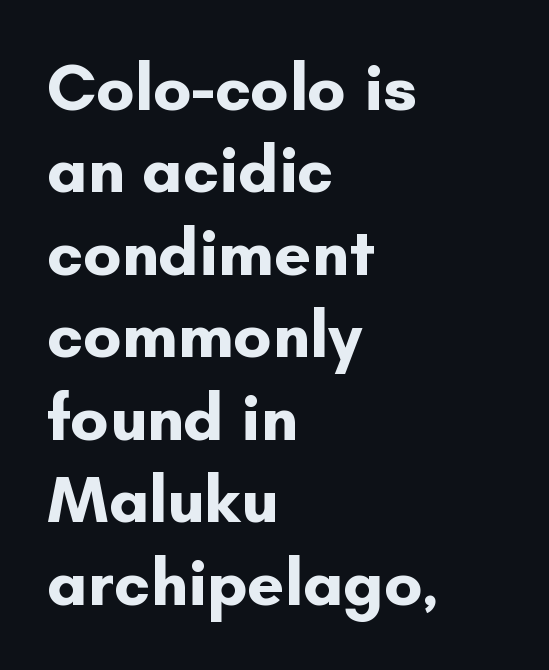
{"serif": "no", "italic": "no", "bold": "yes", "weight": "bold", "width": "normal", "stroke_contrast": "low", "x_height": "small", "monospaced": "no", "underline": "no", "align": "left", "line_spacing": "normal", "line_spacing_ratio": 1.25, "letter_spacing": "normal", "letter_spacing_em": 0.0, "glyph_px": 66}
